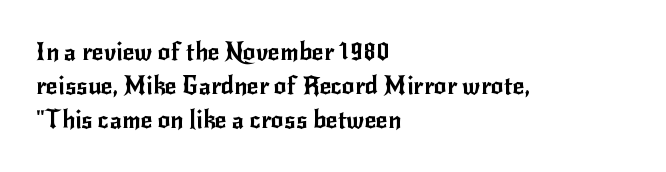
{"italic": "no", "underline": "no", "align": "left", "line_spacing": "normal", "line_spacing_ratio": 1.36, "letter_spacing": "normal", "letter_spacing_em": 0.0, "glyph_px": 25}
